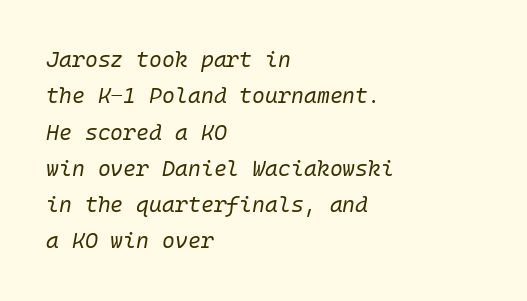
The image shows 22 px text type, italic (leaning right); set left-aligned, normal line spacing (1.65x), normal letter spacing, not underlined.
